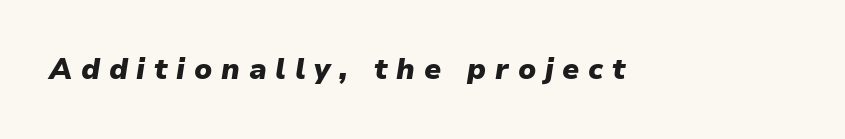
Strokes here are thick enough to call this a true bold. The specimen reads as italic at a glance. The horizontal fit of the characters is loose and conspicuously gappy. The passage shown is not underscored anywhere. Looks like regular typesetting: each glyph gets only the width it needs.
